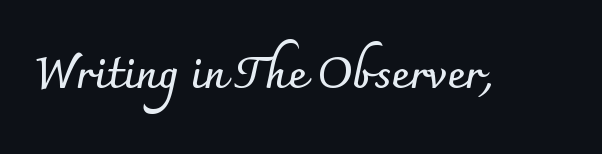
The image shows 44 px semibold sans-serif type; set normal letter spacing, not underlined; low stroke contrast and a small x-height.
